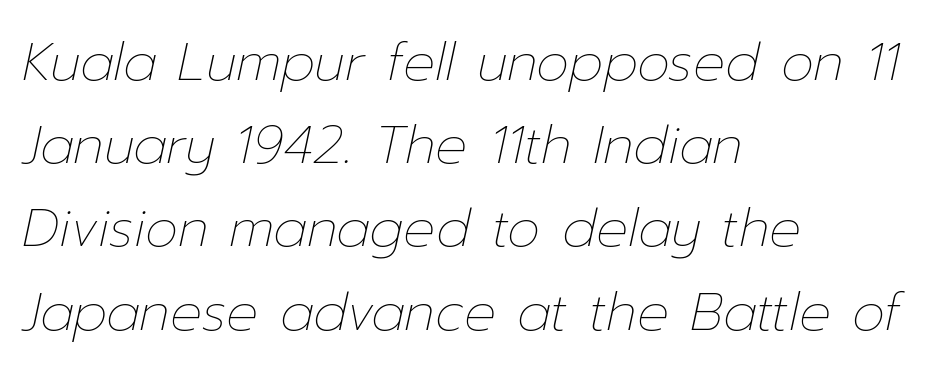
{"italic": "yes", "lean": "right", "slant_degrees": 12, "bold": "no", "weight": "thin", "width": "normal", "stroke_contrast": "low", "x_height": "medium", "monospaced": "no", "underline": "no", "align": "left", "line_spacing": "normal", "line_spacing_ratio": 1.57, "letter_spacing": "normal", "letter_spacing_em": 0.0, "glyph_px": 53}
